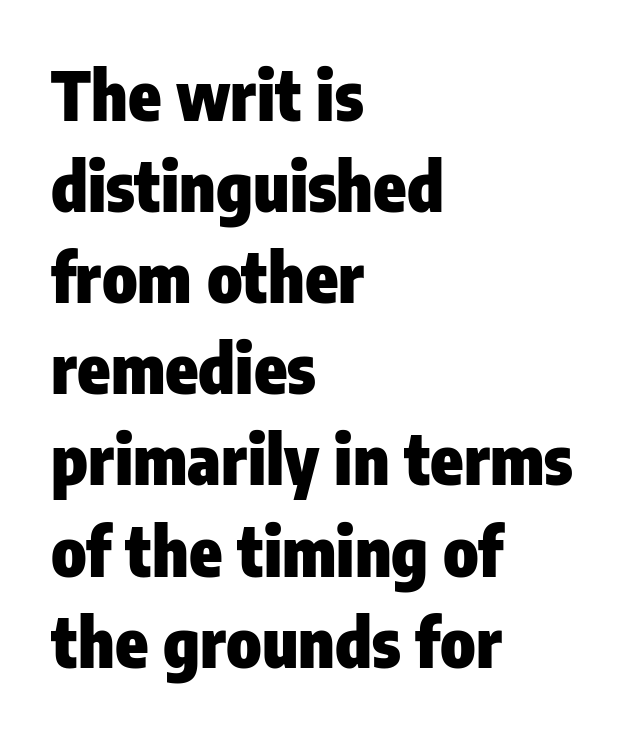
Q: Is the text bold? A: Yes.
Q: Is the text italic (slanted)? A: No, it is upright.
Q: Is the typeface a serif or a sans-serif typeface? A: Sans-serif.
Q: Is the text underlined? A: No.
Q: How is the paragraph aligned? A: Left-aligned.
Q: Is the spacing between letters normal or unusually wide? A: Normal.
Q: Is the spacing between lines tight, normal or loose? A: Normal.
Q: Width (condensed, normal, or wide)? A: Condensed.
Q: Stroke contrast? A: Low.
Q: x-height? A: Medium.
Q: Monospaced? A: No.
